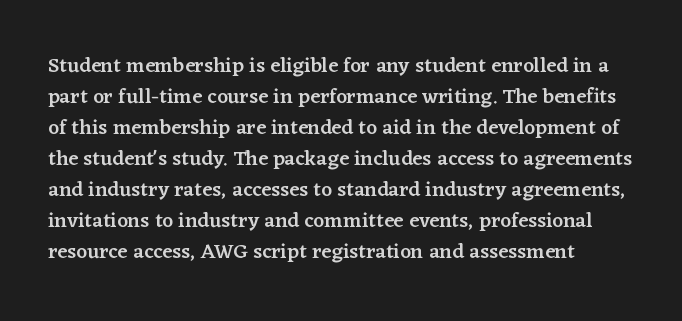
{"italic": "no", "bold": "semi", "underline": "no", "align": "left", "line_spacing": "normal", "line_spacing_ratio": 1.48, "letter_spacing": "normal", "letter_spacing_em": 0.0, "glyph_px": 21}
